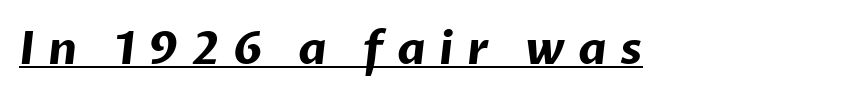
The image shows 45 px bold sans-serif type; set unusually wide letter spacing (+0.3 em), underlined; low stroke contrast and a medium x-height.
